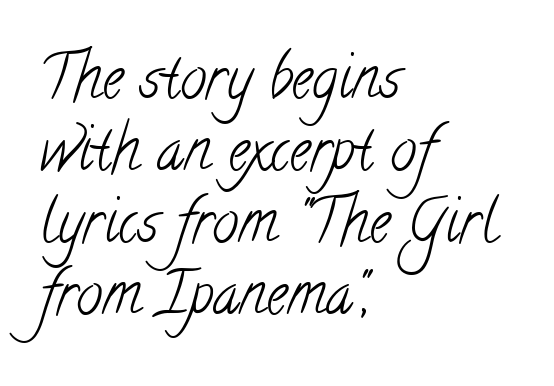
Q: Is the text bold? A: No.
Q: Is the typeface a serif or a sans-serif typeface? A: Serif.
Q: Is the text underlined? A: No.
Q: How is the paragraph aligned? A: Left-aligned.
Q: Is the spacing between letters normal or unusually wide? A: Normal.
Q: Width (condensed, normal, or wide)? A: Condensed.
Q: Stroke contrast? A: Low.
Q: x-height? A: Small.
Q: Monospaced? A: No.
